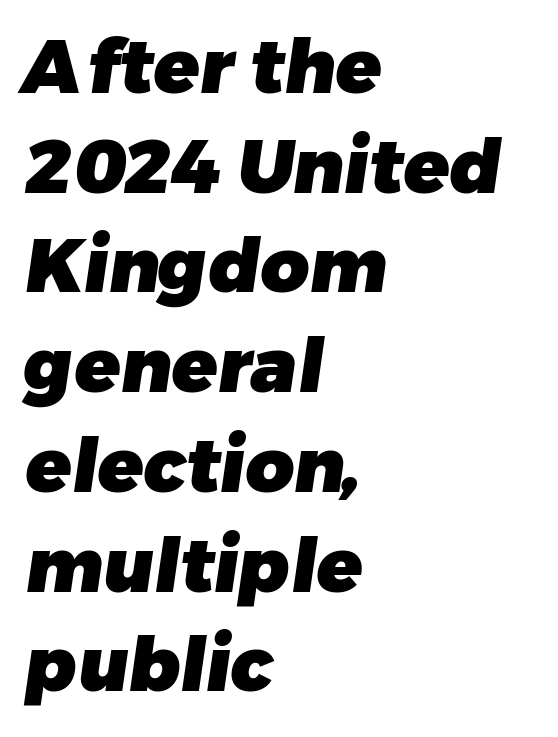
Q: Is the text bold? A: Yes.
Q: Is the typeface a serif or a sans-serif typeface? A: Sans-serif.
Q: Is the text underlined? A: No.
Q: How is the paragraph aligned? A: Left-aligned.
Q: Is the spacing between letters normal or unusually wide? A: Normal.
Q: Is the spacing between lines tight, normal or loose? A: Normal.
Q: Width (condensed, normal, or wide)? A: Normal.
Q: Stroke contrast? A: Low.
Q: x-height? A: Medium.
Q: Monospaced? A: No.
